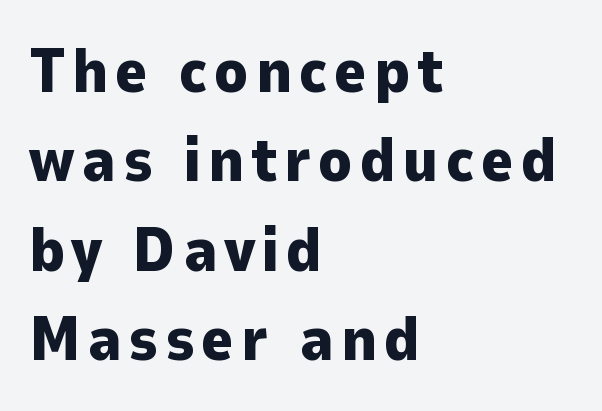
The gap between lines stays unmarked. Notice how descenders clear the ascenders below comfortably — that's standard leading. The axis of the letterforms is exactly vertical. These lines stack with their left ends in a neat column. Do the characters align in a grid? No, the font is proportional. These lines carry a lot of weight — the face is fully bold.
